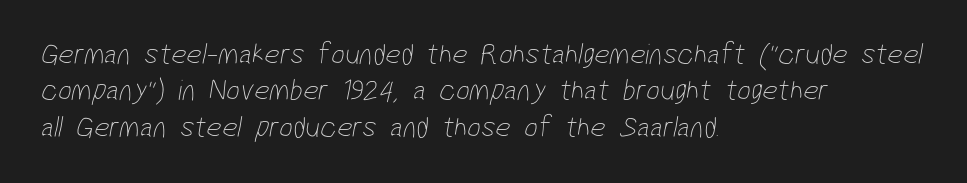
The image shows 30 px thin, condensed sans-serif type; set left-aligned, line spacing 1.21x, normal letter spacing, not underlined; low stroke contrast and a medium x-height.
